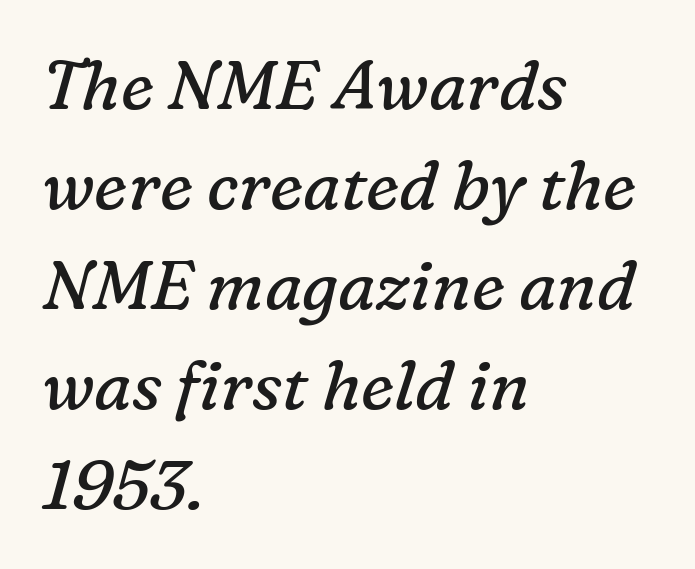
The image shows 68 px regular-weight serif type, italic (leaning right); set left-aligned, normal line spacing (1.47x), normal letter spacing, not underlined; low stroke contrast and a medium x-height.
